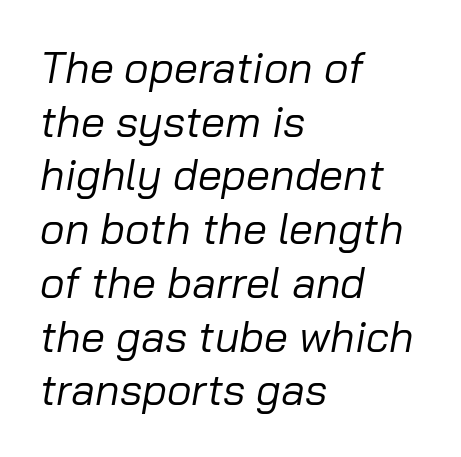
Q: Is the text bold? A: No.
Q: Is the text italic (slanted)? A: Yes, it leans right by about 10 degrees.
Q: Is the text underlined? A: No.
Q: How is the paragraph aligned? A: Left-aligned.
Q: Is the spacing between letters normal or unusually wide? A: Normal.
Q: Is the spacing between lines tight, normal or loose? A: Normal.
Q: Width (condensed, normal, or wide)? A: Normal.
Q: Stroke contrast? A: Low.
Q: x-height? A: Medium.
Q: Monospaced? A: No.
